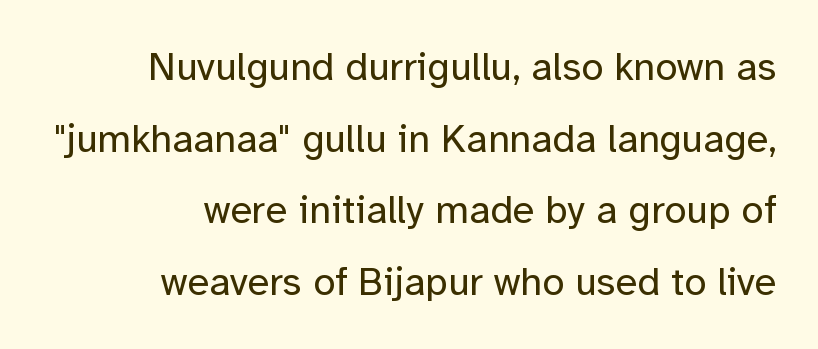
Q: Is the text bold? A: No.
Q: Is the text italic (slanted)? A: No, it is upright.
Q: Is the typeface a serif or a sans-serif typeface? A: Sans-serif.
Q: Is the text underlined? A: No.
Q: How is the paragraph aligned? A: Right-aligned.
Q: Is the spacing between letters normal or unusually wide? A: Normal.
Q: Width (condensed, normal, or wide)? A: Normal.
Q: Stroke contrast? A: Low.
Q: x-height? A: Medium.
Q: Monospaced? A: No.
